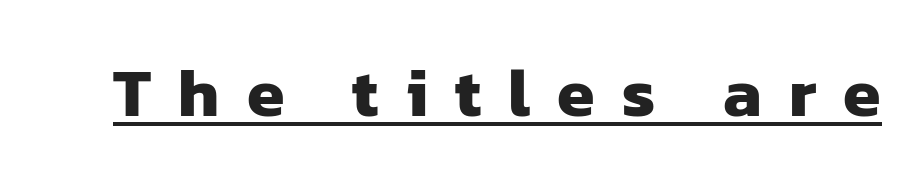
Q: Is the text bold? A: Yes.
Q: Is the typeface a serif or a sans-serif typeface? A: Sans-serif.
Q: Is the text underlined? A: Yes.
Q: Is the spacing between letters normal or unusually wide? A: Unusually wide.
Q: Width (condensed, normal, or wide)? A: Normal.
Q: Stroke contrast? A: Low.
Q: x-height? A: Medium.
Q: Monospaced? A: No.
